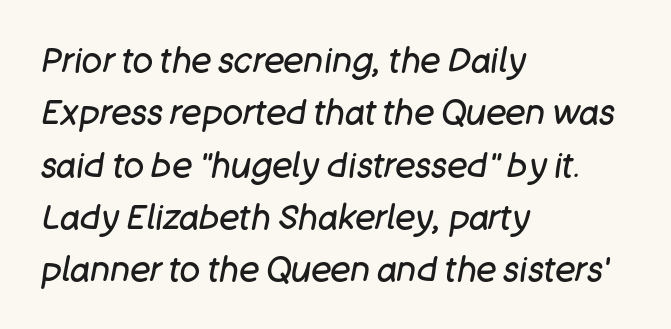
{"italic": "yes", "lean": "right", "slant_degrees": 11, "bold": "no", "weight": "regular", "width": "normal", "stroke_contrast": "low", "x_height": "large", "monospaced": "no", "underline": "no", "align": "left", "line_spacing": "normal", "line_spacing_ratio": 1.54, "letter_spacing": "normal", "letter_spacing_em": 0.0, "glyph_px": 34}
